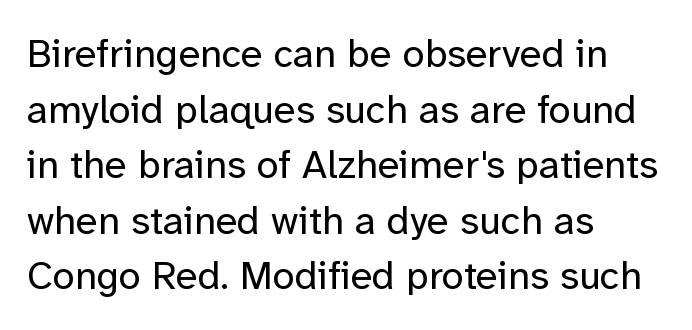
{"serif": "no", "italic": "no", "bold": "no", "weight": "regular", "width": "normal", "stroke_contrast": "low", "x_height": "medium", "monospaced": "no", "underline": "no", "align": "left", "line_spacing": "normal", "line_spacing_ratio": 1.39, "letter_spacing": "normal", "letter_spacing_em": 0.0, "glyph_px": 40}
